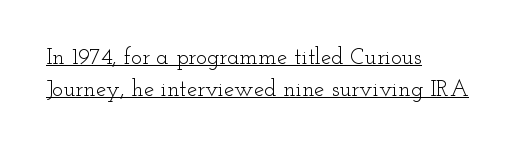
{"italic": "no", "bold": "no", "underline": "yes", "align": "left", "line_spacing": "normal", "line_spacing_ratio": 1.38, "letter_spacing": "normal", "letter_spacing_em": 0.0, "glyph_px": 23}
